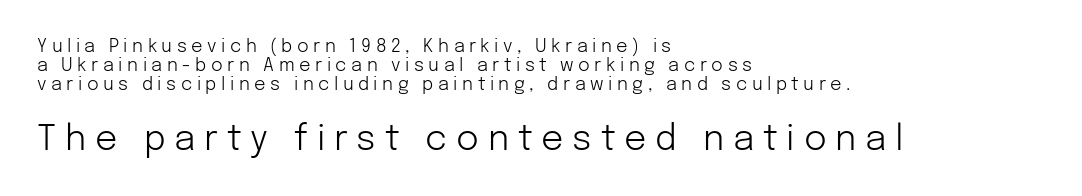
{"serif": "no", "italic": "no", "bold": "no", "weight": "light", "width": "normal", "stroke_contrast": "low", "x_height": "medium", "monospaced": "no", "underline": "no", "align": "left", "line_spacing": "tight", "line_spacing_ratio": 1.05, "letter_spacing": "wide", "letter_spacing_em": 0.25, "larger_block": "second", "size_ratio": 1.94, "glyph_px": 35}
